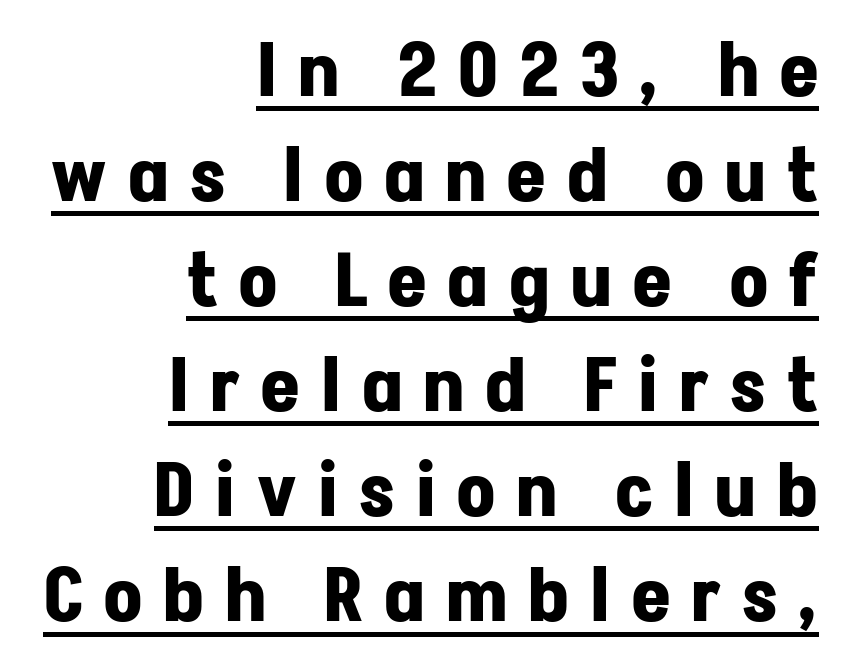
The image shows 74 px bold sans-serif type, upright; set right-aligned, normal line spacing (1.42x), unusually wide letter spacing (+0.29 em), underlined; low stroke contrast and a medium x-height.
